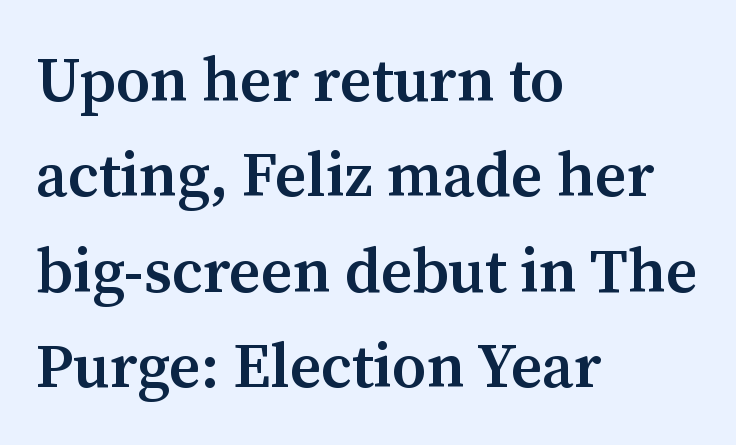
The image shows 62 px semibold serif type, upright; set left-aligned, normal line spacing (1.54x), normal letter spacing, not underlined; medium stroke contrast and a medium x-height.
